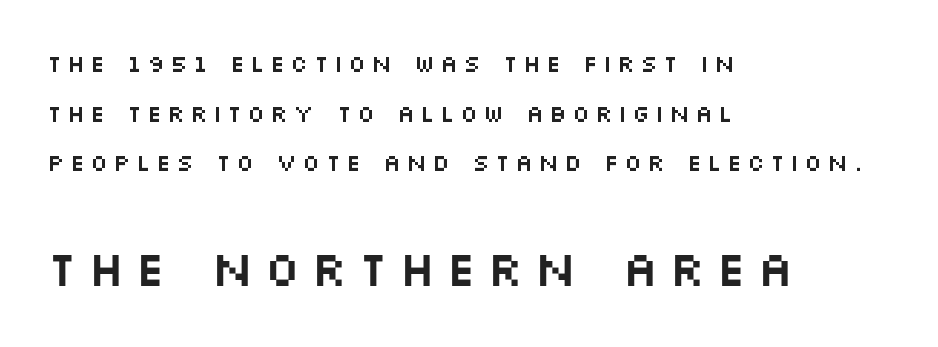
The image shows 49 px wide sans-serif type, upright; set left-aligned, loose line spacing (2.07x), unusually wide letter spacing (+0.21 em), not underlined; the second (bottom) block is 2.04x larger; medium stroke contrast and a large x-height.
